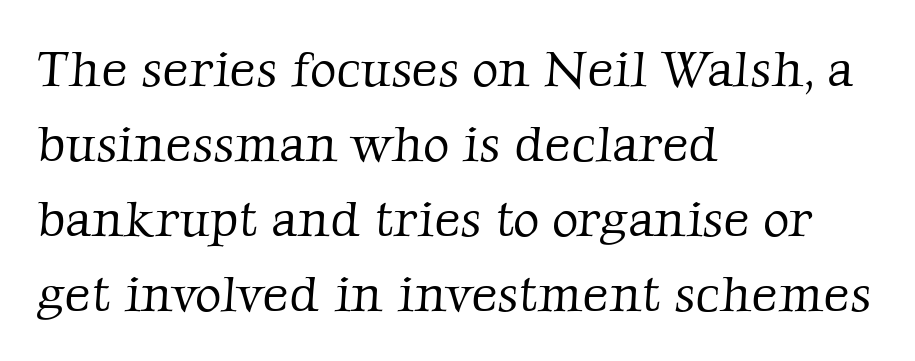
The image shows 51 px light serif type; set left-aligned, normal line spacing (1.47x), normal letter spacing, not underlined; low stroke contrast and a medium x-height.
